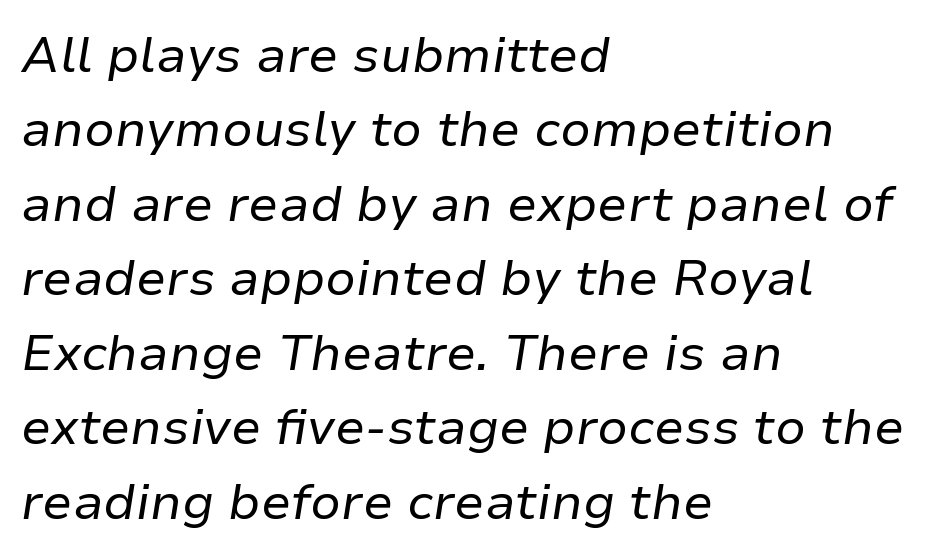
Q: Is the text bold? A: No.
Q: Is the text italic (slanted)? A: Yes, it leans right by about 9 degrees.
Q: Is the text underlined? A: No.
Q: How is the paragraph aligned? A: Left-aligned.
Q: Is the spacing between letters normal or unusually wide? A: Normal.
Q: Is the spacing between lines tight, normal or loose? A: Normal.
Q: Width (condensed, normal, or wide)? A: Normal.
Q: Stroke contrast? A: Low.
Q: x-height? A: Medium.
Q: Monospaced? A: No.
